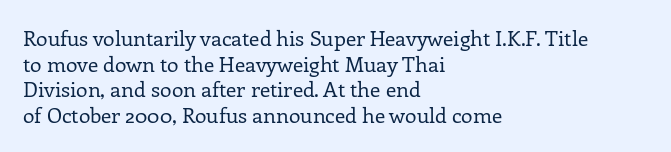
The image shows 21 px text type, upright; set left-aligned, line spacing 1.22x, normal letter spacing, not underlined.
